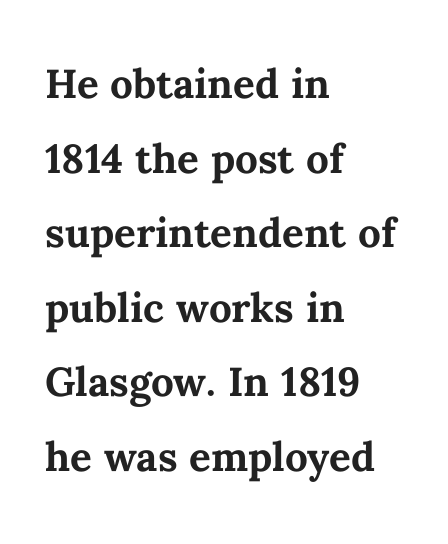
Q: Is the text bold? A: Yes.
Q: Is the text italic (slanted)? A: No, it is upright.
Q: Is the text underlined? A: No.
Q: How is the paragraph aligned? A: Left-aligned.
Q: Is the spacing between letters normal or unusually wide? A: Normal.
Q: Is the spacing between lines tight, normal or loose? A: Normal.
Q: Width (condensed, normal, or wide)? A: Normal.
Q: Stroke contrast? A: Medium.
Q: x-height? A: Medium.
Q: Monospaced? A: No.
